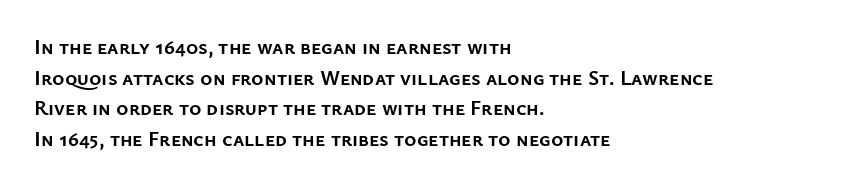
Glyph-to-glyph distance matches everyday printed text. If you drew a line through each stem, it would be perfectly vertical. Horizontal bands of white between lines are of average thickness. Type without underlining. The glyphs have the mass of a bold cut.
